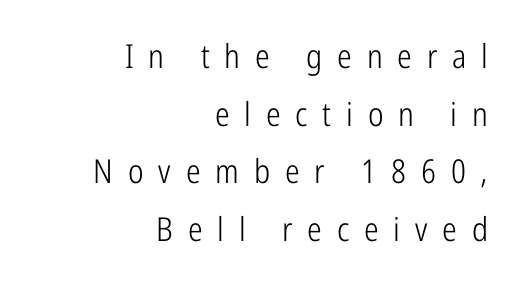
The image shows 33 px light, condensed sans-serif type, upright; set right-aligned, line spacing 1.75x, unusually wide letter spacing (+0.45 em), not underlined; low stroke contrast and a medium x-height.
